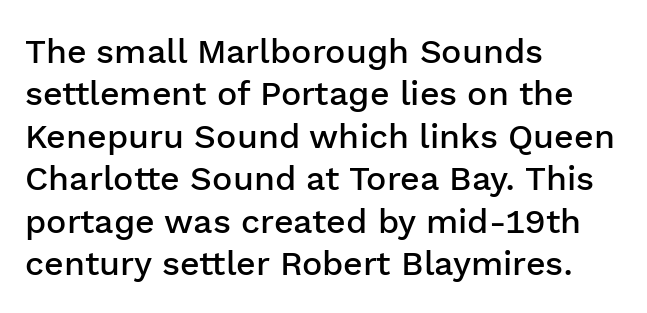
The zone under the glyphs is completely vacant. The typography opts for an upright posture over an oblique one. The face used here is rendered with its standard letterfit. The leading is moderate, giving the passage an even texture. Unlike a traditional serif, this face leaves its strokes unadorned. Moderately thickened strokes mark this as semibold type.
